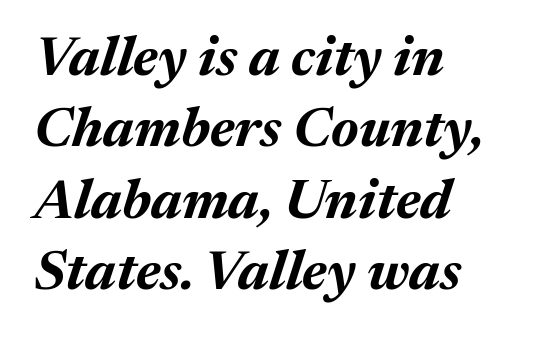
Has an underline been added? It has not. All the whitespace from short lines collects on the right. I'd describe the lettering as bold — thick and assertive. The space between consecutive lines is moderate.
